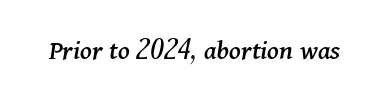
The image shows 29 px serif type, italic (leaning right); set normal letter spacing, not underlined; medium stroke contrast and a medium x-height.
